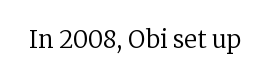
Only glyphs here, with clear space below each row. Notice how the stems are strictly vertical — no italics here. Between one letter and the next there's only the usual sliver of space. Is this a heavy cut? Hardly; it is regular or lighter.
